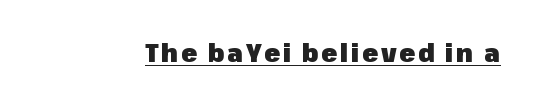
The image shows 26 px bold type, upright; set underlined.
